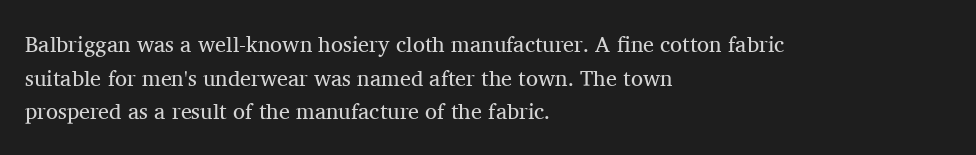
The image shows 22 px text type, upright; set left-aligned, normal line spacing (1.53x), normal letter spacing, not underlined.
